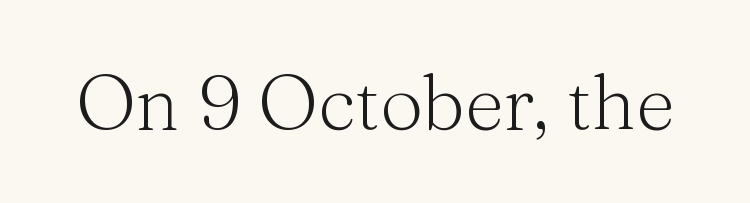
When letters stand straight like this, we call the style roman or upright. Plain, unruled lines of type. Spacing verdict: proportional, widths tailored to each character. No extra ink here — the face is not bold. Little horizontal feet cap the strokes, marking this as serif type.
